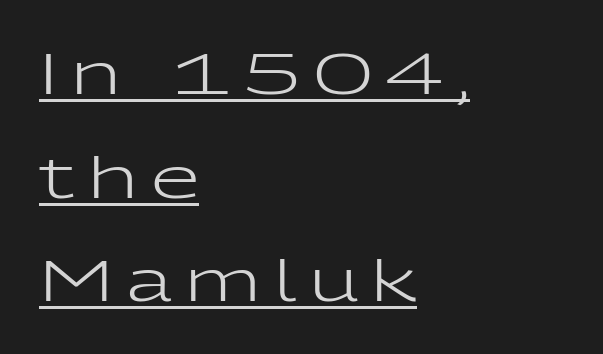
The image shows 56 px regular-weight, wide sans-serif type, upright; set left-aligned, line spacing 1.85x, unusually wide letter spacing (+0.23 em), underlined; low stroke contrast and a medium x-height.
